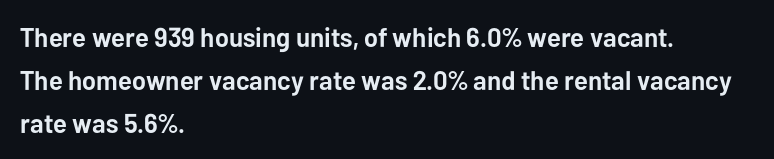
Typesetter's note: full bold, strokes at maximum text heaviness. Quick note: interline space is typical. Compared with a centered layout, this one pins lines to the left instead. Tall strokes in this sample are plumb rather than angled. The tracking reads as untouched default to a designer's eye. Has an underline been added? It has not.
